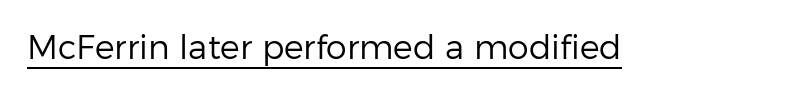
Q: Is the text bold? A: No.
Q: Is the text italic (slanted)? A: No, it is upright.
Q: Is the typeface a serif or a sans-serif typeface? A: Sans-serif.
Q: Is the text underlined? A: Yes.
Q: Is the spacing between letters normal or unusually wide? A: Normal.
Q: Width (condensed, normal, or wide)? A: Normal.
Q: Stroke contrast? A: Low.
Q: x-height? A: Medium.
Q: Monospaced? A: No.
